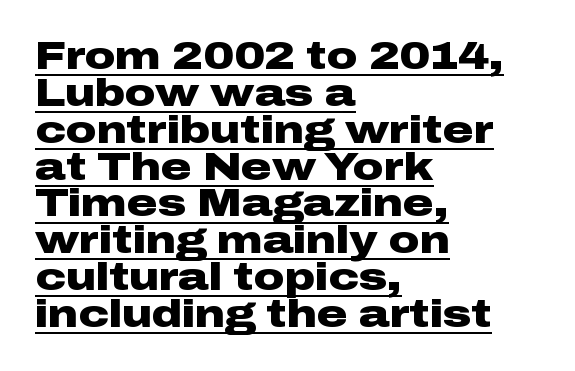
Q: Is the text bold? A: Yes.
Q: Is the text italic (slanted)? A: No, it is upright.
Q: Is the typeface a serif or a sans-serif typeface? A: Sans-serif.
Q: Is the text underlined? A: Yes.
Q: How is the paragraph aligned? A: Left-aligned.
Q: Is the spacing between letters normal or unusually wide? A: Normal.
Q: Is the spacing between lines tight, normal or loose? A: Tight.
Q: Width (condensed, normal, or wide)? A: Wide.
Q: Stroke contrast? A: Low.
Q: x-height? A: Medium.
Q: Monospaced? A: No.
